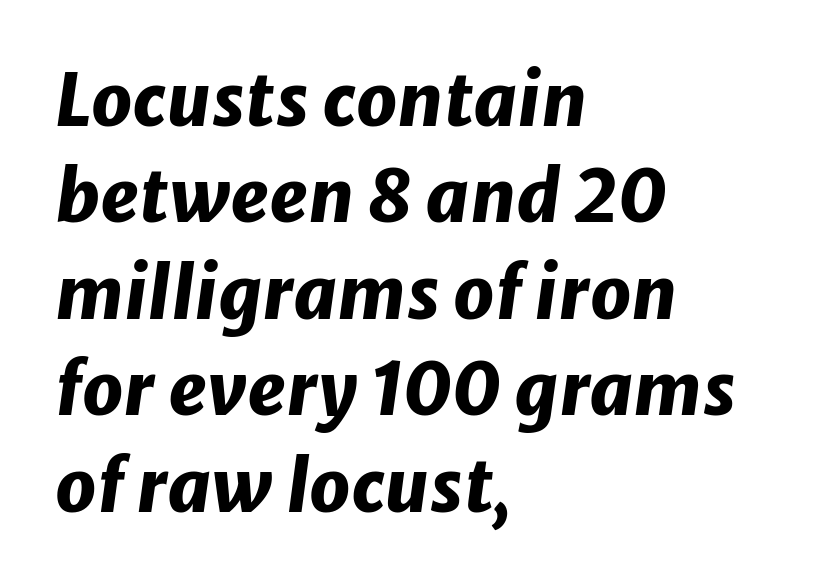
This is oblique type, the kind used for emphasis or titles. These words are printed bold, with thick strokes throughout. Each new line begins a customary step beneath the previous one. The face used here is proportionally spaced, like ordinary book or web type.
